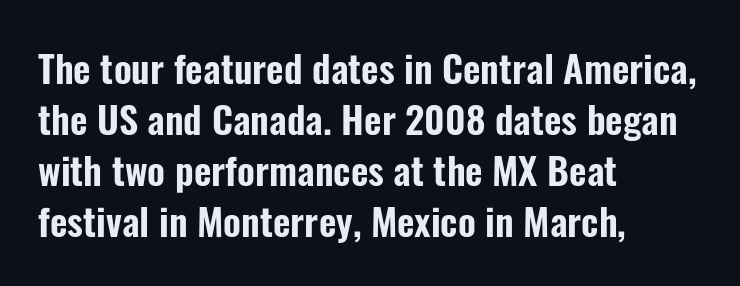
This is roman type, the default non-slanted kind. These lines stack with their left ends in a neat column. The vertical gap from one line to the next is medium. Descender tails drop into unmarked territory. Here the designer chose a conventional face with non-uniform glyph widths.
